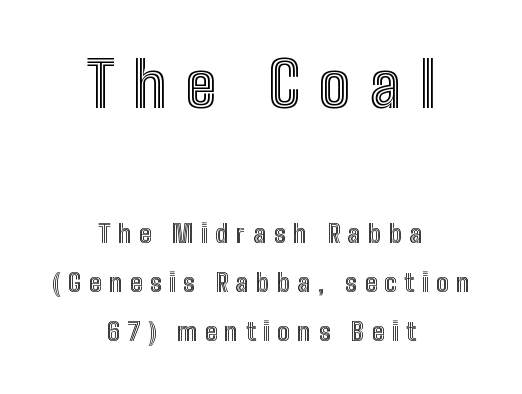
Italic? Not at all — the glyphs are vertical. Which chunk is bigger? The first one — the top block dwarfs the bottom. This sample is center-justified, so both line endings float freely. Unmarked baselines from the first word to the last. A typesetter would call this heavily tracked-out type. Spacing verdict: proportional, widths tailored to each character.
